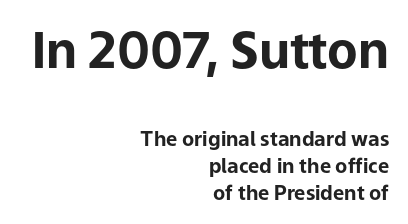
Regarding serifs, this sample does without them. Typeset ragged left — the right edge is the straight one. Heft: maximum for text — a bold. Do the characters align in a grid? No, the font is proportional. Quick note: underline off. This sample uses an upright cut, with every glyph sitting square on the baseline.
